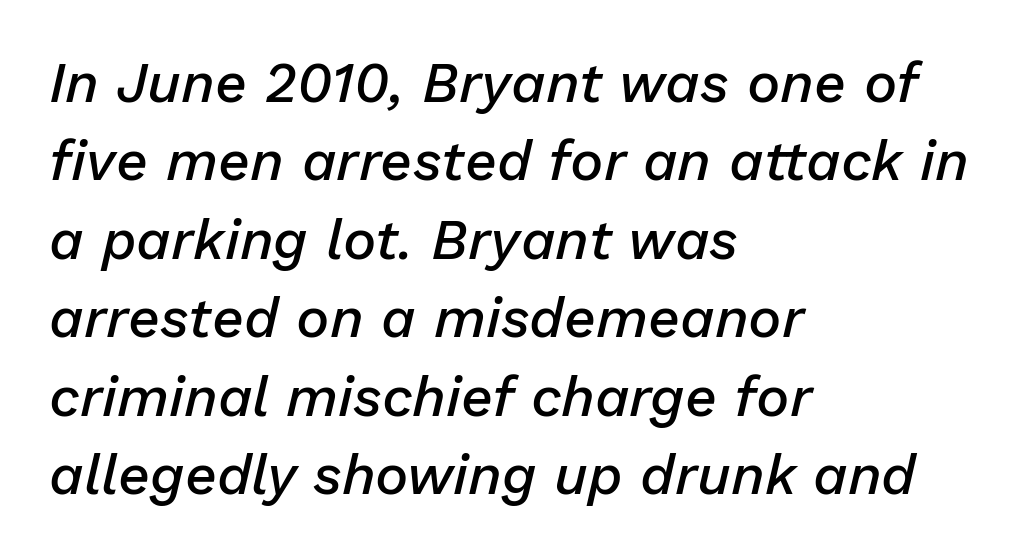
The tracking reads as untouched default to a designer's eye. Where is the straight margin? On the left. The gap between lines stays unmarked. Honestly, the row spacing looks completely unremarkable. When letters slant like this, we call the style italic.
